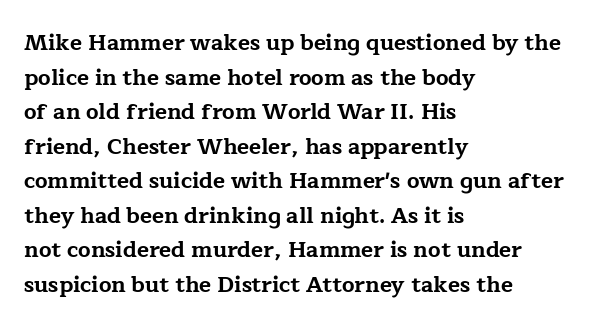
Q: Is the text bold? A: Yes.
Q: Is the text italic (slanted)? A: No, it is upright.
Q: Is the text underlined? A: No.
Q: How is the paragraph aligned? A: Left-aligned.
Q: Is the spacing between letters normal or unusually wide? A: Normal.
Q: Is the spacing between lines tight, normal or loose? A: Normal.
